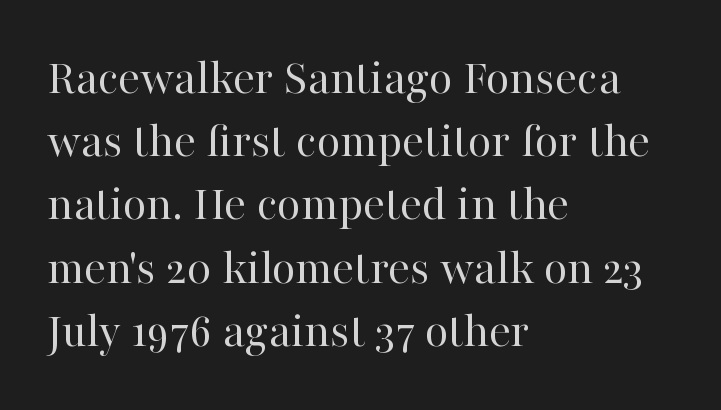
Q: Is the text bold? A: No.
Q: Is the text italic (slanted)? A: No, it is upright.
Q: Is the typeface a serif or a sans-serif typeface? A: Serif.
Q: Is the text underlined? A: No.
Q: How is the paragraph aligned? A: Left-aligned.
Q: Is the spacing between letters normal or unusually wide? A: Normal.
Q: Width (condensed, normal, or wide)? A: Normal.
Q: Stroke contrast? A: High.
Q: x-height? A: Medium.
Q: Monospaced? A: No.
